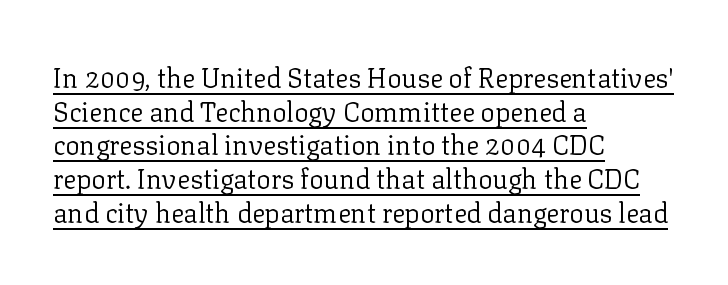
Q: Is the text bold? A: No.
Q: Is the text italic (slanted)? A: No, it is upright.
Q: Is the text underlined? A: Yes.
Q: How is the paragraph aligned? A: Left-aligned.
Q: Is the spacing between letters normal or unusually wide? A: Normal.
Q: Is the spacing between lines tight, normal or loose? A: Normal.
